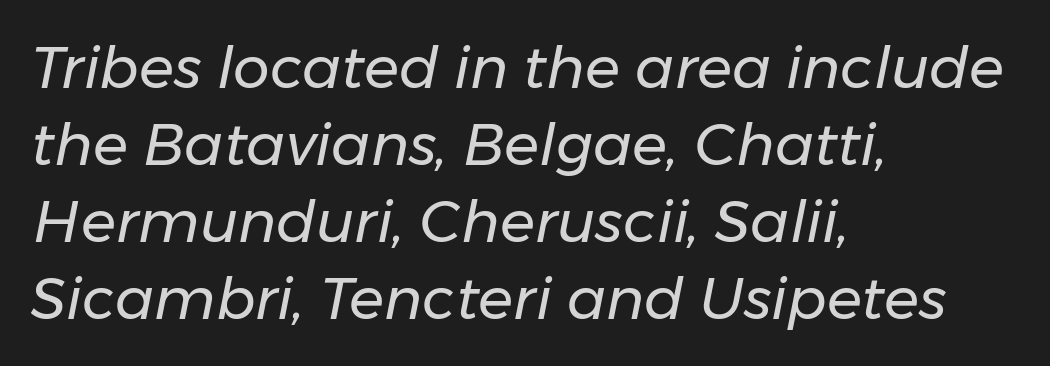
{"italic": "yes", "lean": "right", "slant_degrees": 11, "bold": "no", "weight": "regular", "width": "normal", "stroke_contrast": "low", "x_height": "medium", "monospaced": "no", "underline": "no", "align": "left", "line_spacing": "normal", "line_spacing_ratio": 1.33, "letter_spacing": "normal", "letter_spacing_em": 0.0, "glyph_px": 58}
